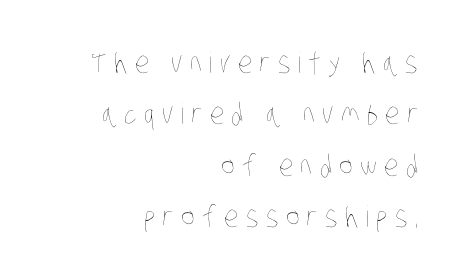
Stroke thickness stays within the range of a standard reading face or lighter. Here the glyphs are tracked loosely, breaking word shapes into spaced letters. The lines are quadded right. Looks like regular typesetting: each glyph gets only the width it needs. Unmarked baselines from the first word to the last.
